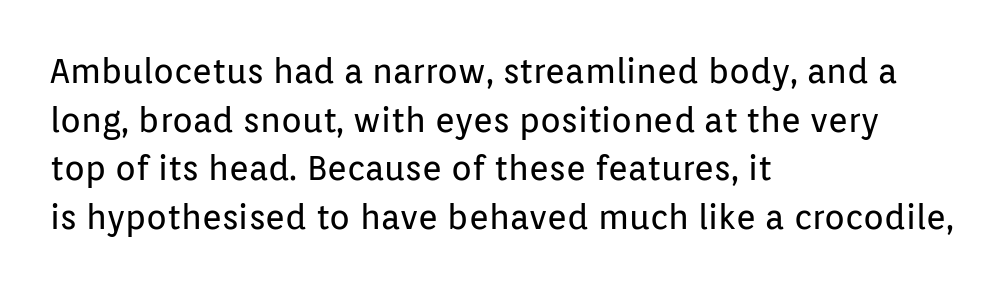
Stem width sits at or under what a default text font uses. The passage shown is not underscored anywhere. This sample has the flowing, uneven cadence of proportional lettering. The passage shown is typeset with a sans-serif family. Reading down the column, the eye jumps a familiar distance to each next line.
